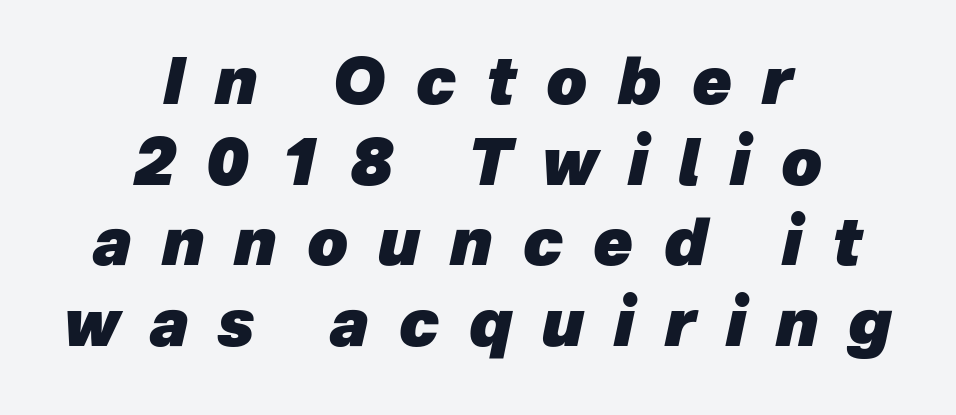
Caption: bold face, heavy strokes. Compared with typical paragraphs, the rows here are spaced about the same. Looks like regular typesetting: each glyph gets only the width it needs. Inter-character spacing is expanded well beyond the font's built-in metrics. Honestly, there is no underline to notice here at all.
